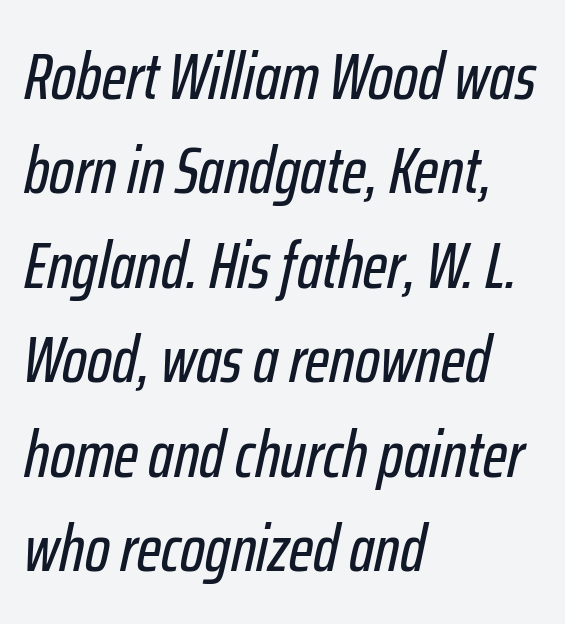
Q: Is the text italic (slanted)? A: Yes, it leans right by about 12 degrees.
Q: Is the text underlined? A: No.
Q: How is the paragraph aligned? A: Left-aligned.
Q: Is the spacing between letters normal or unusually wide? A: Normal.
Q: Is the spacing between lines tight, normal or loose? A: Normal.
Q: Width (condensed, normal, or wide)? A: Condensed.
Q: Stroke contrast? A: Low.
Q: x-height? A: Medium.
Q: Monospaced? A: No.
